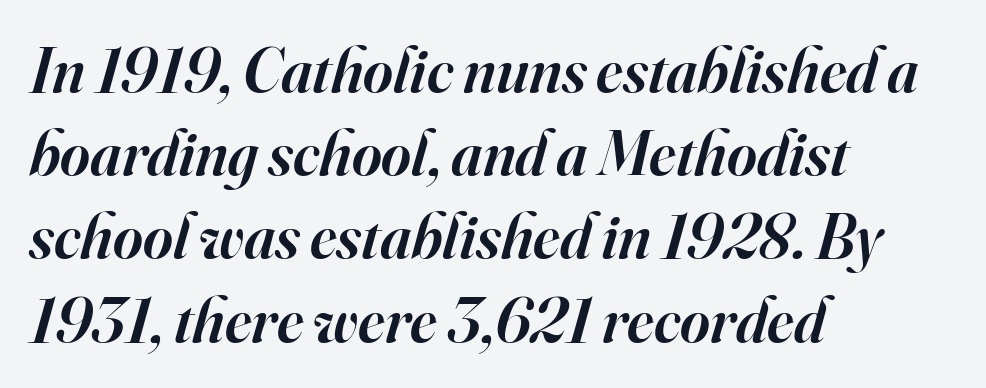
{"serif": "yes", "italic": "yes", "lean": "right", "slant_degrees": 16, "bold": "semi", "weight": "semibold", "width": "normal", "stroke_contrast": "high", "x_height": "small", "monospaced": "no", "underline": "no", "align": "left", "line_spacing": "normal", "line_spacing_ratio": 1.3, "letter_spacing": "normal", "letter_spacing_em": 0.0, "glyph_px": 64}
